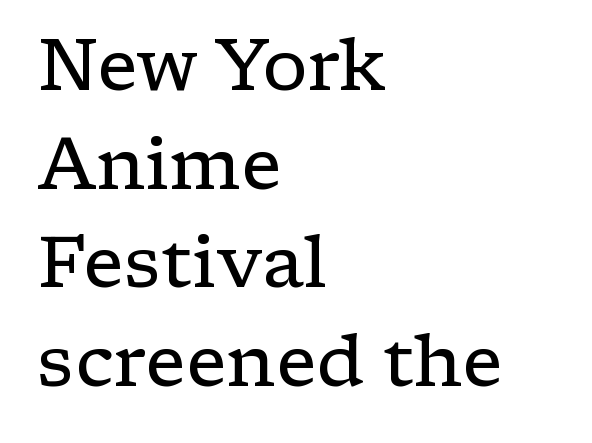
Typographically, this falls in the serif category. The area under the type is left untouched. Between one letter and the next there's only the usual sliver of space. Does the lettering tilt? It doesn't — this is upright. The letters look calm and open, with moderate or lighter stems.
